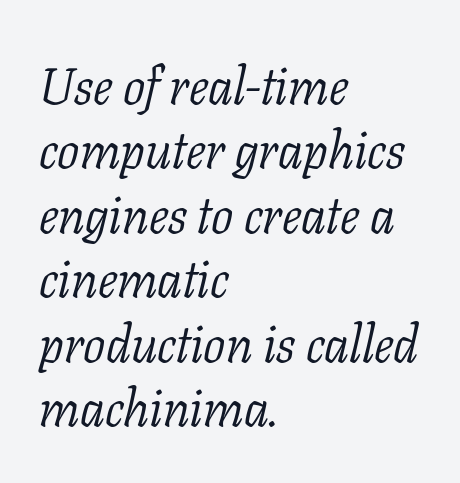
{"serif": "yes", "italic": "yes", "lean": "right", "slant_degrees": 11, "bold": "no", "weight": "light", "width": "normal", "stroke_contrast": "low", "x_height": "medium", "monospaced": "no", "underline": "no", "align": "left", "line_spacing_ratio": 1.24, "letter_spacing": "normal", "letter_spacing_em": 0.0, "glyph_px": 52}
